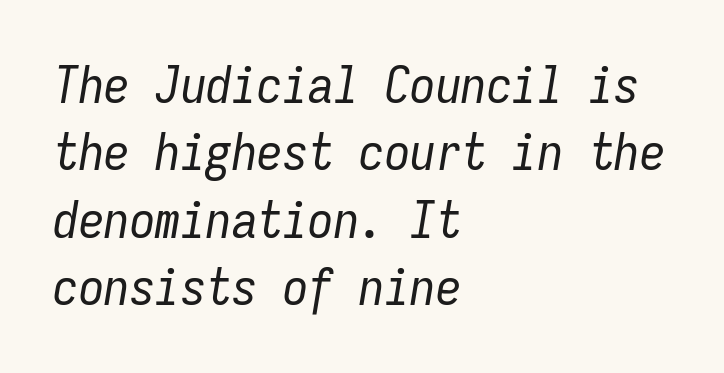
Q: Is the text bold? A: No.
Q: Is the text italic (slanted)? A: Yes, it leans right by about 9 degrees.
Q: Is the text underlined? A: No.
Q: How is the paragraph aligned? A: Left-aligned.
Q: Is the spacing between letters normal or unusually wide? A: Normal.
Q: Is the spacing between lines tight, normal or loose? A: Normal.
Q: Width (condensed, normal, or wide)? A: Condensed.
Q: Stroke contrast? A: Low.
Q: x-height? A: Medium.
Q: Monospaced? A: Yes.
